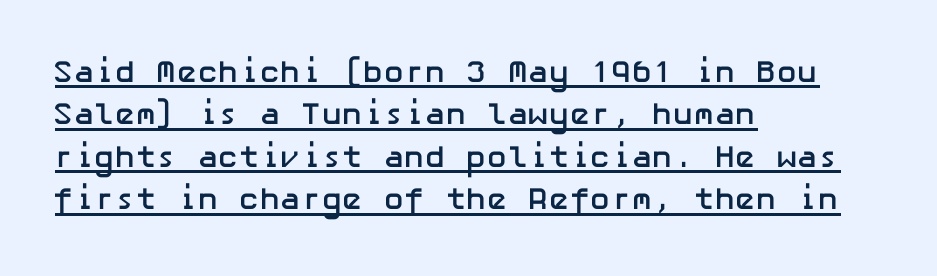
The designer left line spacing at the default. Honestly, the underline is the first thing you notice here. Style check: upright. How heavy is the stroke? Heavy — this is a bold. The glyphs in this specimen are sans serif. Caption: multi-line text, flush left, ragged right.
